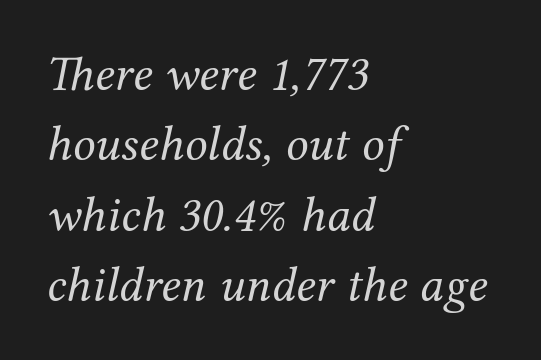
The image shows 50 px regular-weight serif type, italic (leaning right); set left-aligned, normal line spacing (1.41x), normal letter spacing, not underlined; medium stroke contrast and a medium x-height.
